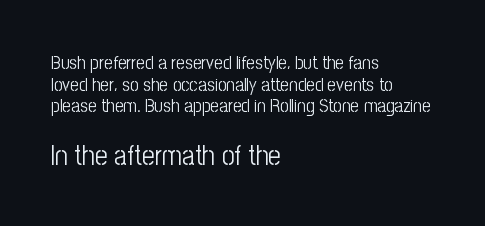
Q: Is the text bold? A: No.
Q: Is the text italic (slanted)? A: No, it is upright.
Q: Is the typeface a serif or a sans-serif typeface? A: Sans-serif.
Q: Is the text underlined? A: No.
Q: How is the paragraph aligned? A: Left-aligned.
Q: Is the spacing between letters normal or unusually wide? A: Normal.
Q: Is the spacing between lines tight, normal or loose? A: Tight.
Q: Which block of text is set in a larger size, the first (top) or the second (bottom)? A: The second (bottom) one.
Q: Width (condensed, normal, or wide)? A: Condensed.
Q: Stroke contrast? A: Low.
Q: x-height? A: Medium.
Q: Monospaced? A: No.
